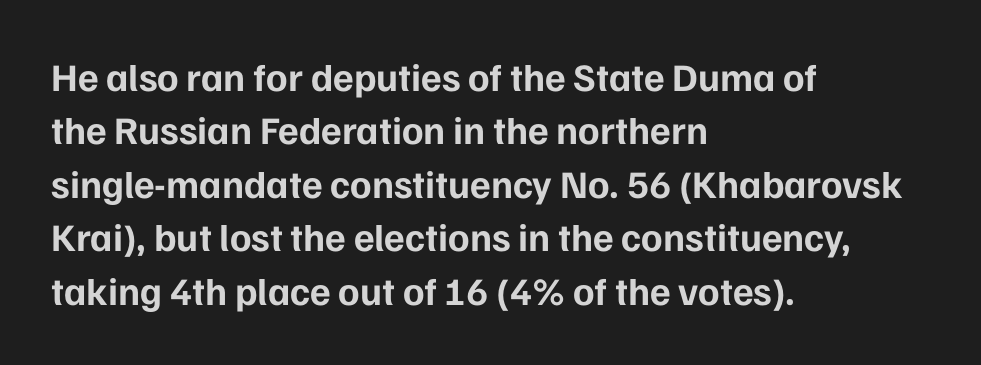
{"serif": "no", "italic": "no", "bold": "yes", "weight": "bold", "width": "normal", "stroke_contrast": "low", "x_height": "medium", "monospaced": "no", "underline": "no", "align": "left", "line_spacing": "normal", "line_spacing_ratio": 1.37, "letter_spacing": "normal", "letter_spacing_em": 0.0, "glyph_px": 39}
